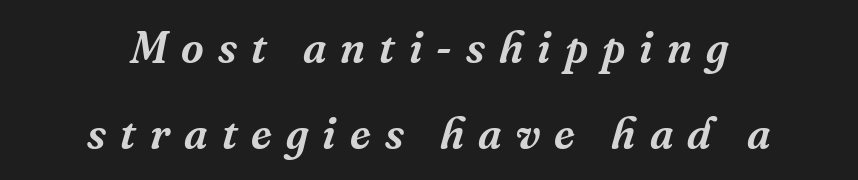
Q: Is the text italic (slanted)? A: Yes, it leans right by about 16 degrees.
Q: Is the typeface a serif or a sans-serif typeface? A: Serif.
Q: Is the text underlined? A: No.
Q: How is the paragraph aligned? A: Centered.
Q: Is the spacing between letters normal or unusually wide? A: Unusually wide.
Q: Is the spacing between lines tight, normal or loose? A: Loose.
Q: Width (condensed, normal, or wide)? A: Normal.
Q: Stroke contrast? A: Medium.
Q: x-height? A: Medium.
Q: Monospaced? A: No.
